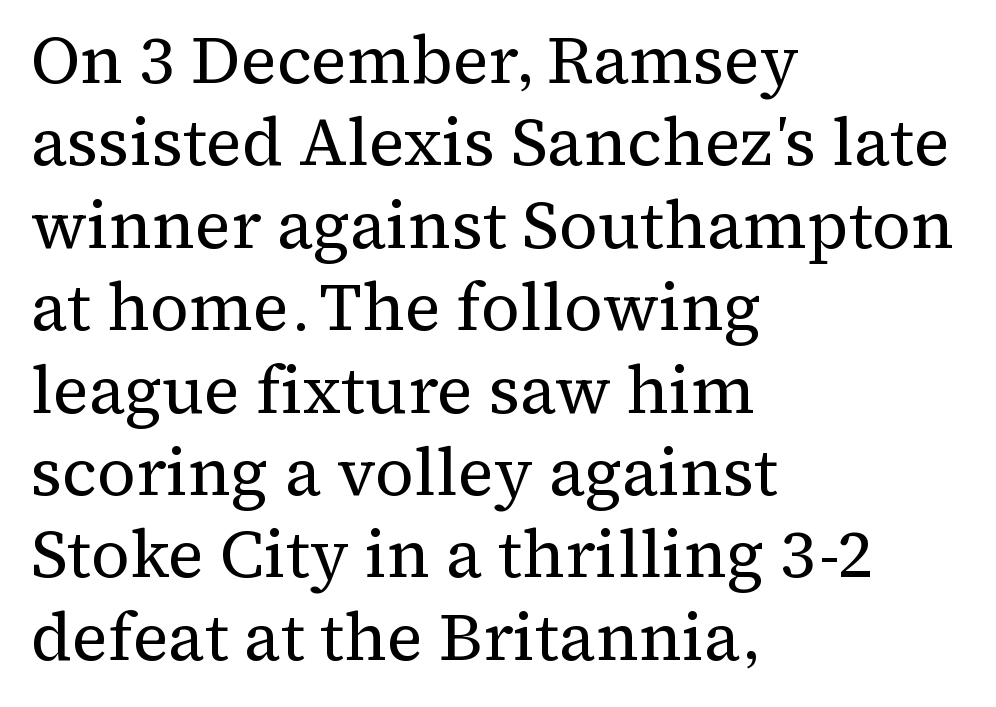
Q: Is the text bold? A: No.
Q: Is the text italic (slanted)? A: No, it is upright.
Q: Is the typeface a serif or a sans-serif typeface? A: Serif.
Q: Is the text underlined? A: No.
Q: How is the paragraph aligned? A: Left-aligned.
Q: Is the spacing between letters normal or unusually wide? A: Normal.
Q: Width (condensed, normal, or wide)? A: Normal.
Q: Stroke contrast? A: Medium.
Q: x-height? A: Medium.
Q: Monospaced? A: No.
